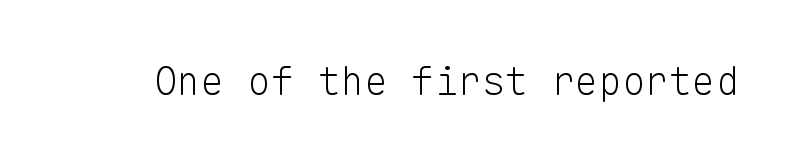
Q: Is the text bold? A: No.
Q: Is the text italic (slanted)? A: No, it is upright.
Q: Is the typeface a serif or a sans-serif typeface? A: Sans-serif.
Q: Is the text underlined? A: No.
Q: Is the spacing between letters normal or unusually wide? A: Normal.
Q: Width (condensed, normal, or wide)? A: Normal.
Q: Stroke contrast? A: Low.
Q: x-height? A: Medium.
Q: Monospaced? A: Yes.
